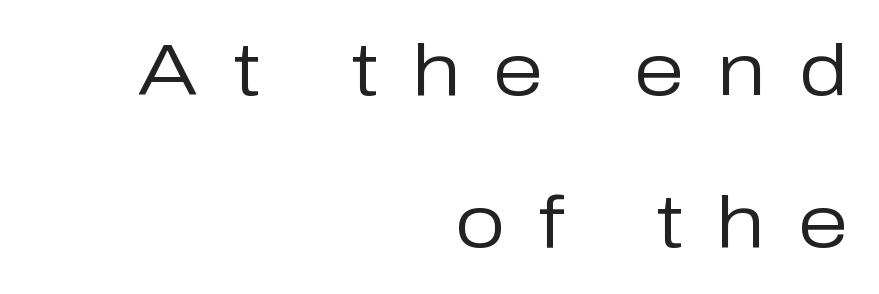
Varying glyph widths throughout — classic text-font behaviour. The typesetter chose a ragged-left arrangement here. Rows of type keep a wide berth in the vertical direction. The font sits on the lighter half of the weight spectrum, regular included.
